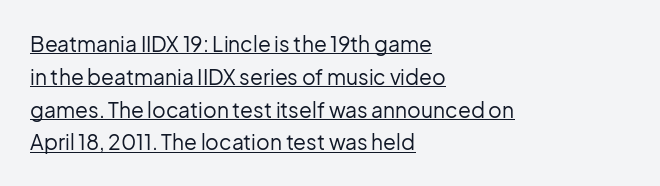
Q: Is the text bold? A: No.
Q: Is the text italic (slanted)? A: No, it is upright.
Q: Is the text underlined? A: Yes.
Q: How is the paragraph aligned? A: Left-aligned.
Q: Is the spacing between letters normal or unusually wide? A: Normal.
Q: Is the spacing between lines tight, normal or loose? A: Normal.
